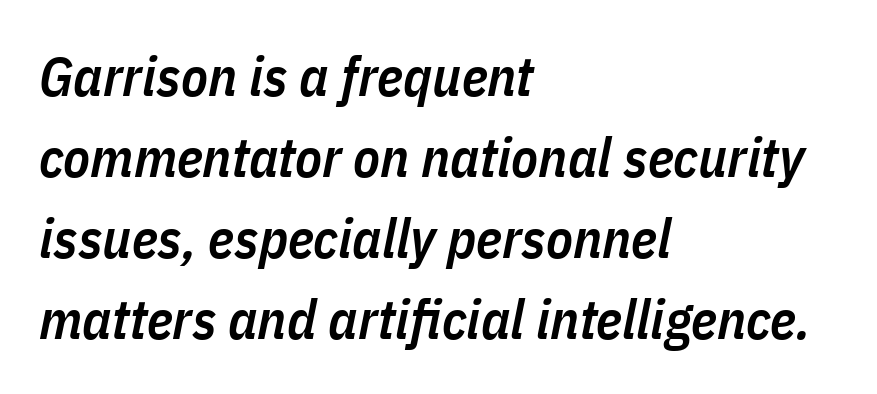
Note the varied advance widths — an 'i' is clearly narrower than an 'm'. Letter spacing: default. Just letters on the line, the space beneath them empty. Notice how the stems are inclined rather than vertical — that's the hallmark of italics.
